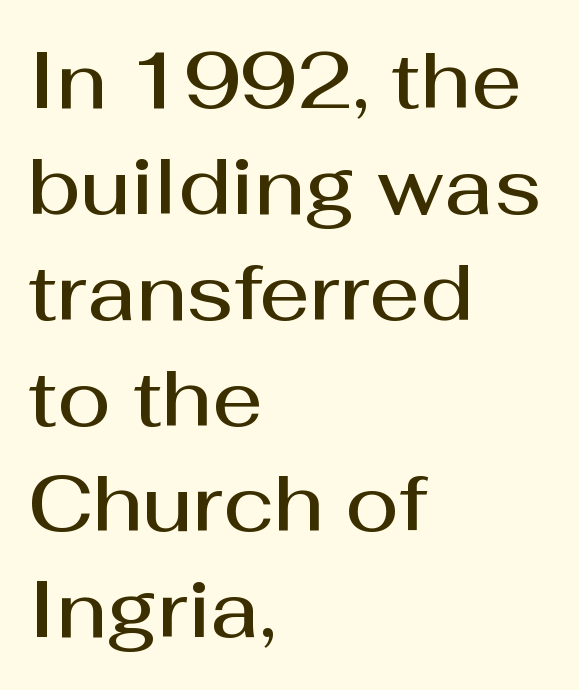
Q: Is the text bold? A: Semi-bold.
Q: Is the text italic (slanted)? A: No, it is upright.
Q: Is the typeface a serif or a sans-serif typeface? A: Sans-serif.
Q: Is the text underlined? A: No.
Q: How is the paragraph aligned? A: Left-aligned.
Q: Is the spacing between letters normal or unusually wide? A: Normal.
Q: Is the spacing between lines tight, normal or loose? A: Normal.
Q: Width (condensed, normal, or wide)? A: Normal.
Q: Stroke contrast? A: Medium.
Q: x-height? A: Medium.
Q: Monospaced? A: No.
